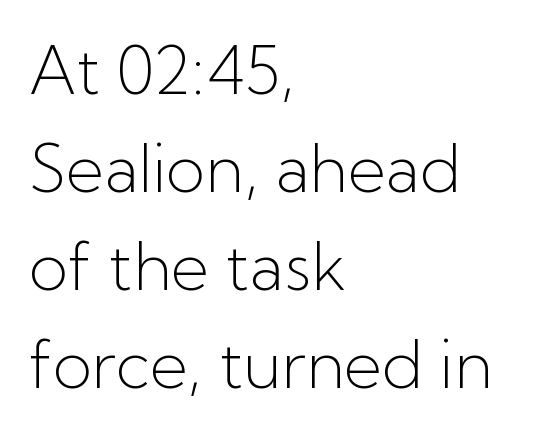
Q: Is the text bold? A: No.
Q: Is the text italic (slanted)? A: No, it is upright.
Q: Is the typeface a serif or a sans-serif typeface? A: Sans-serif.
Q: Is the text underlined? A: No.
Q: How is the paragraph aligned? A: Left-aligned.
Q: Is the spacing between letters normal or unusually wide? A: Normal.
Q: Is the spacing between lines tight, normal or loose? A: Normal.
Q: Width (condensed, normal, or wide)? A: Normal.
Q: Stroke contrast? A: Low.
Q: x-height? A: Medium.
Q: Monospaced? A: No.
